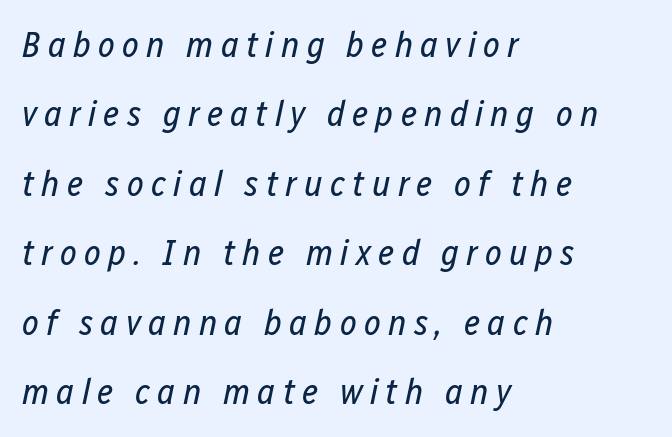
Is there much room between lines? Yes — plenty of vertical air separates them. Any mark beneath the type? The region is blank. The letterforms sit at book weight or below. Spacing verdict: proportional, widths tailored to each character. The passage shown has open, widely tracked lettering throughout.
